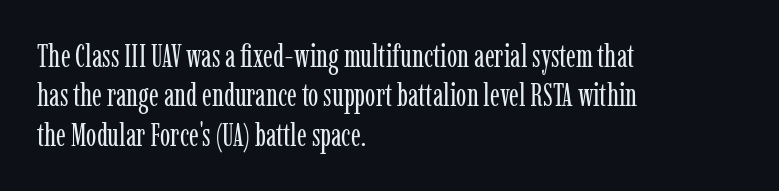
The zone under the glyphs is completely vacant. No extra ink here — the face is not bold. Notice how the stems are strictly vertical — no italics here. The rendering uses natural spacing where letterforms have individual widths. No extra tracking has been applied to these lines. Notice how descenders clear the ascenders below comfortably — that's standard leading.
